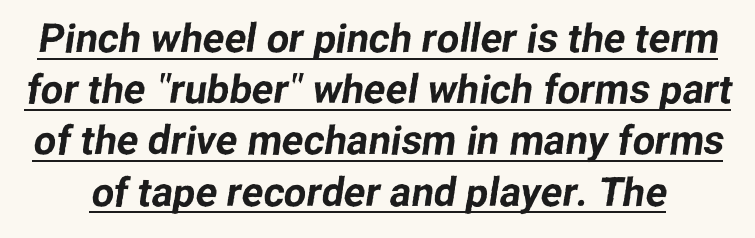
The image shows 40 px sans-serif type; set normal line spacing (1.28x), normal letter spacing, underlined; low stroke contrast and a medium x-height.
